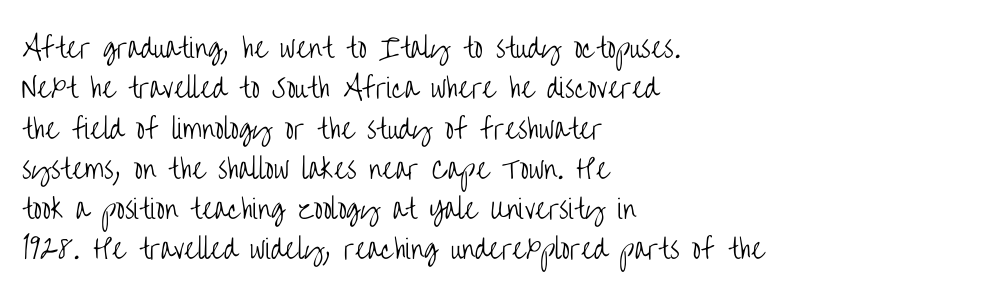
The image shows 26 px text type, upright; set left-aligned, normal line spacing (1.55x), normal letter spacing, not underlined.
